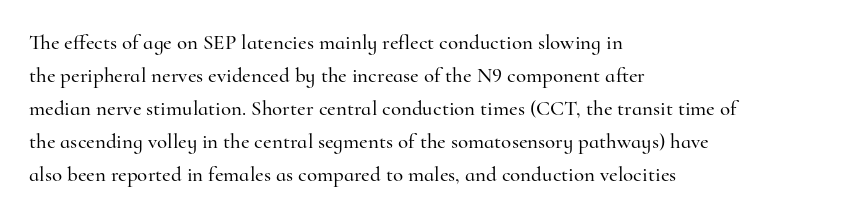
Q: Is the text italic (slanted)? A: No, it is upright.
Q: Is the text underlined? A: No.
Q: How is the paragraph aligned? A: Left-aligned.
Q: Is the spacing between letters normal or unusually wide? A: Normal.
Q: Is the spacing between lines tight, normal or loose? A: Normal.
